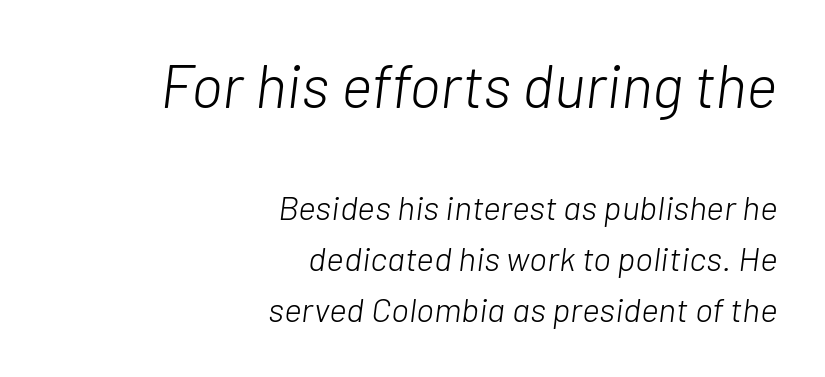
Here the glyphs are tracked normally, forming tight word shapes. Evenly set lines give the paragraph a standard silhouette. Note the varied advance widths — an 'i' is clearly narrower than an 'm'. Each row of text sits above clean, open space.
